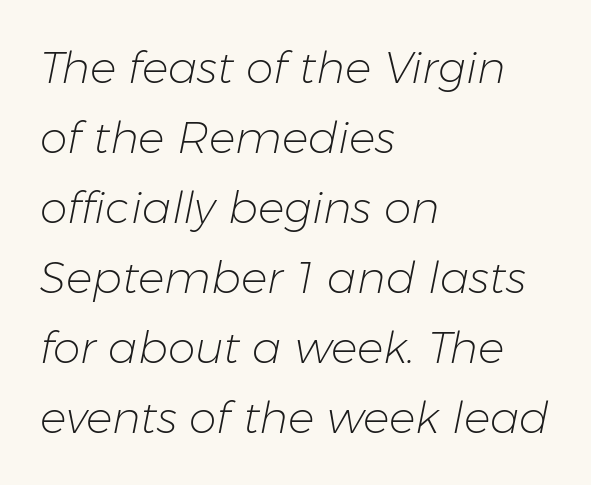
Quick note: underline off. No heavy texture on the line: the type isn't bold. Standard letterfit; no display-style spreading of the glyphs. Yep, that's italic — everything's leaning. If you drew a ruler down the left edge, every line would touch it.
